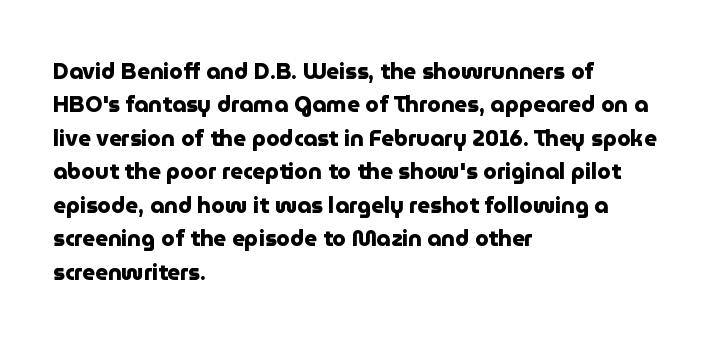
{"italic": "no", "bold": "yes", "underline": "no", "align": "left", "line_spacing": "normal", "line_spacing_ratio": 1.52, "letter_spacing": "normal", "letter_spacing_em": 0.0, "glyph_px": 22}
